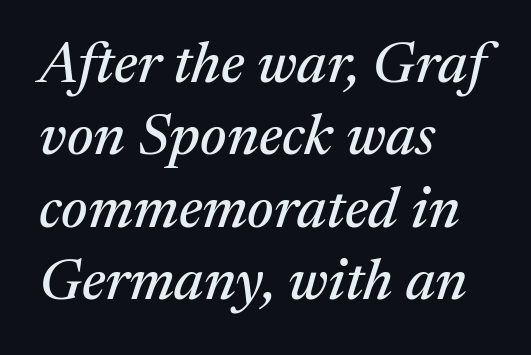
The rendering keeps characters at their native spacing. Check under the words: just untouched page. The passage shown is typed in a proportional face where columns would drift. Examine the stroke ends and you'll spot serifs.
